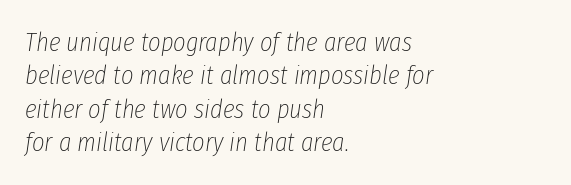
The specimen omits any rule beneath the text block's lines. Inter-character spacing is left at the font's built-in metrics. Does the lettering tilt? It does — this is italic. No letter is thick-stroked: the sample isn't bold.
